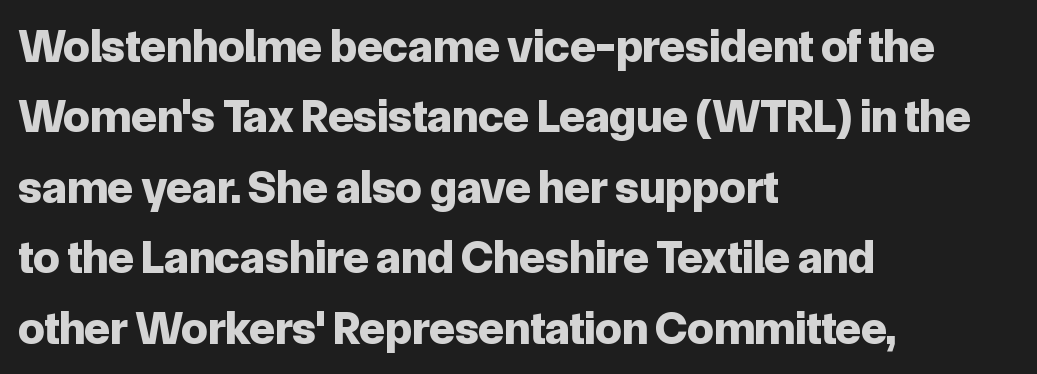
{"serif": "no", "italic": "no", "bold": "yes", "weight": "bold", "width": "normal", "stroke_contrast": "low", "x_height": "medium", "monospaced": "no", "underline": "no", "align": "left", "line_spacing": "normal", "line_spacing_ratio": 1.5, "letter_spacing": "normal", "letter_spacing_em": 0.0, "glyph_px": 47}
